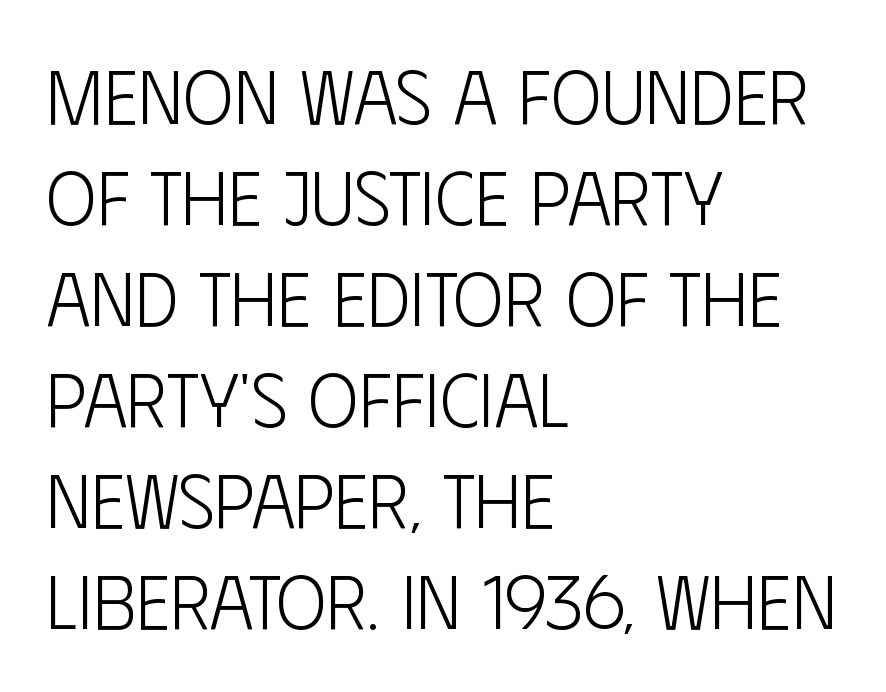
{"serif": "no", "italic": "no", "bold": "no", "weight": "light", "width": "condensed", "stroke_contrast": "low", "x_height": "large", "monospaced": "no", "underline": "no", "align": "left", "line_spacing": "normal", "line_spacing_ratio": 1.33, "letter_spacing": "normal", "letter_spacing_em": 0.0, "glyph_px": 76}
